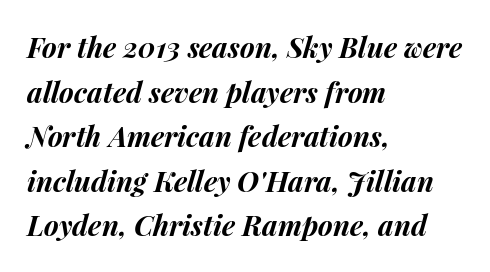
Q: Is the text bold? A: Yes.
Q: Is the text italic (slanted)? A: Yes, it leans right by about 15 degrees.
Q: Is the text underlined? A: No.
Q: How is the paragraph aligned? A: Left-aligned.
Q: Is the spacing between letters normal or unusually wide? A: Normal.
Q: Is the spacing between lines tight, normal or loose? A: Normal.
Q: Width (condensed, normal, or wide)? A: Normal.
Q: Stroke contrast? A: Medium.
Q: x-height? A: Medium.
Q: Monospaced? A: No.
